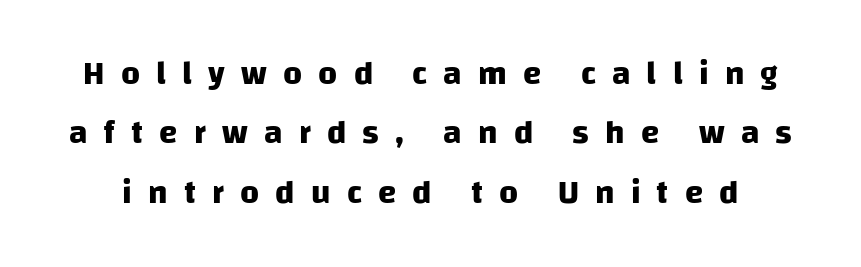
The image shows 33 px heavy sans-serif type; set line spacing 1.8x, unusually wide letter spacing (+0.49 em), not underlined; low stroke contrast and a large x-height.
